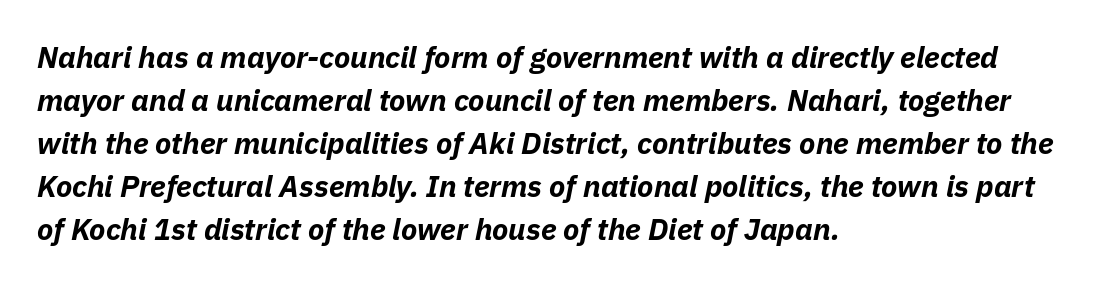
Q: Is the text bold? A: Yes.
Q: Is the text italic (slanted)? A: Yes, it leans right by about 11 degrees.
Q: Is the text underlined? A: No.
Q: How is the paragraph aligned? A: Left-aligned.
Q: Is the spacing between letters normal or unusually wide? A: Normal.
Q: Is the spacing between lines tight, normal or loose? A: Normal.
Q: Width (condensed, normal, or wide)? A: Normal.
Q: Stroke contrast? A: Low.
Q: x-height? A: Medium.
Q: Monospaced? A: No.
